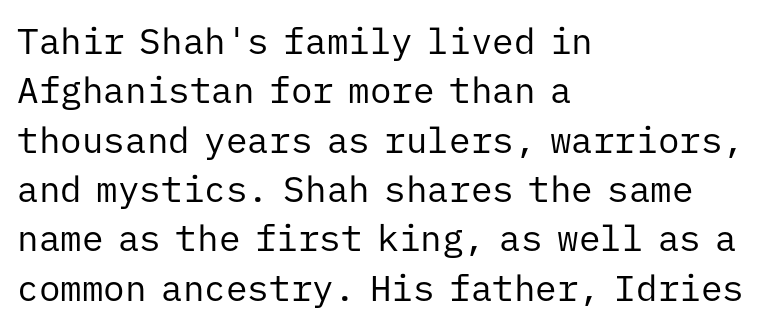
Q: Is the text bold? A: No.
Q: Is the text italic (slanted)? A: No, it is upright.
Q: Is the typeface a serif or a sans-serif typeface? A: Sans-serif.
Q: Is the text underlined? A: No.
Q: How is the paragraph aligned? A: Left-aligned.
Q: Is the spacing between letters normal or unusually wide? A: Normal.
Q: Is the spacing between lines tight, normal or loose? A: Normal.
Q: Width (condensed, normal, or wide)? A: Normal.
Q: Stroke contrast? A: Low.
Q: x-height? A: Medium.
Q: Monospaced? A: Yes.
